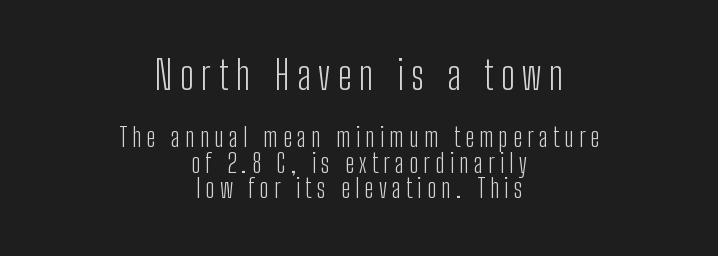
Ordinary non-slanted type is in use. Substantial extra tracking has been applied to these lines. Type style note: lacks serifs. These lines are rendered in a variable-pitch font.
